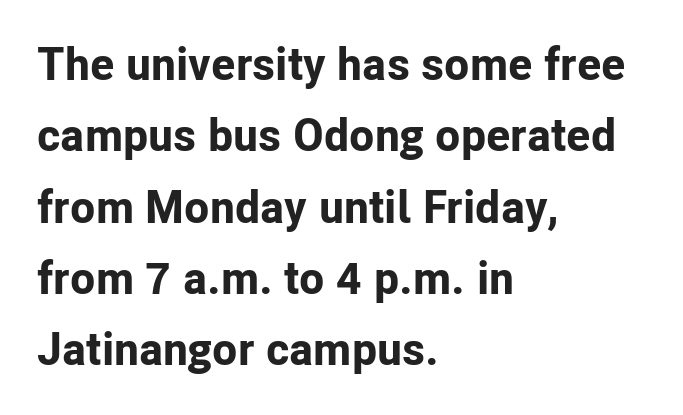
The glyphs in this specimen are sans serif. Short note: letters normally spaced. The rag falls on the right side of this text block. Is the type bold? Yes — the strokes are clearly thick and heavy.
